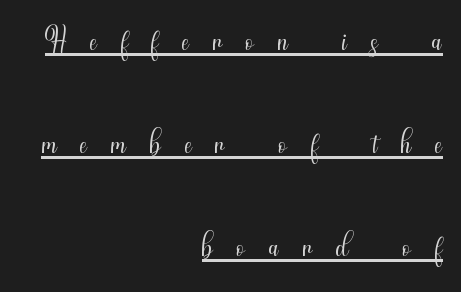
{"serif": "no", "bold": "no", "weight": "light", "width": "condensed", "stroke_contrast": "medium", "x_height": "small", "monospaced": "no", "underline": "yes", "align": "right", "line_spacing": "loose", "line_spacing_ratio": 2.19, "letter_spacing": "wide", "letter_spacing_em": 0.5, "glyph_px": 47}
